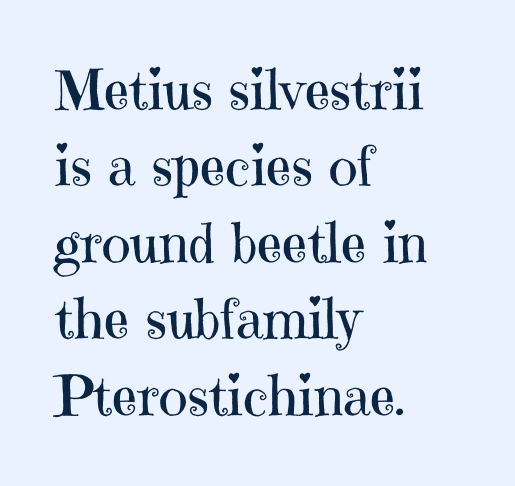
Q: Is the text bold? A: No.
Q: Is the text italic (slanted)? A: No, it is upright.
Q: Is the typeface a serif or a sans-serif typeface? A: Serif.
Q: Is the text underlined? A: No.
Q: How is the paragraph aligned? A: Left-aligned.
Q: Is the spacing between letters normal or unusually wide? A: Normal.
Q: Is the spacing between lines tight, normal or loose? A: Normal.
Q: Width (condensed, normal, or wide)? A: Normal.
Q: Stroke contrast? A: High.
Q: x-height? A: Medium.
Q: Monospaced? A: No.
